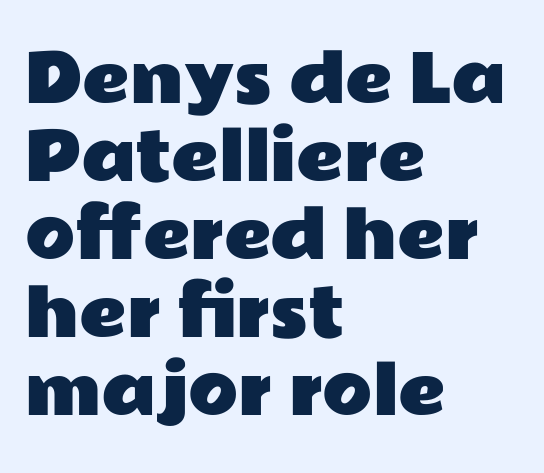
The image shows 65 px wide sans-serif type, upright; set left-aligned, line spacing 1.2x, normal letter spacing, not underlined; low stroke contrast and a medium x-height.
